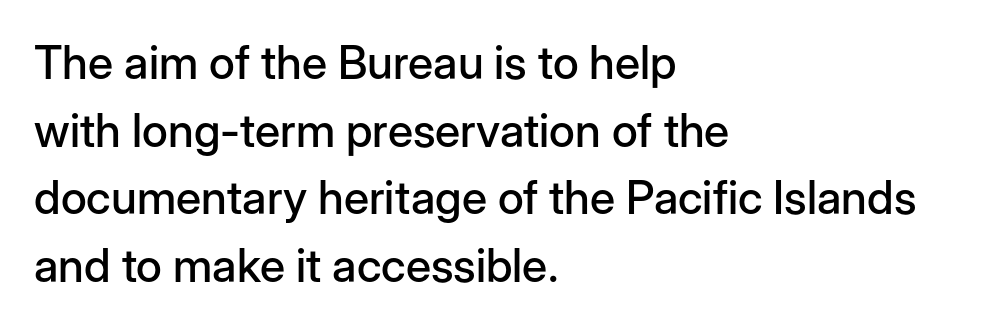
The image shows 46 px sans-serif type, upright; set left-aligned, normal line spacing (1.47x), normal letter spacing, not underlined; low stroke contrast and a medium x-height.
